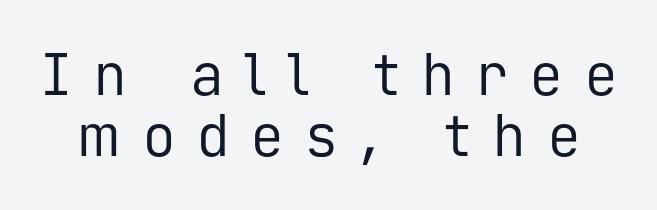
{"serif": "no", "italic": "no", "bold": "no", "weight": "regular", "width": "normal", "stroke_contrast": "low", "x_height": "medium", "monospaced": "yes", "underline": "no", "line_spacing": "tight", "line_spacing_ratio": 1.07, "letter_spacing": "wide", "letter_spacing_em": 0.35, "glyph_px": 57}
